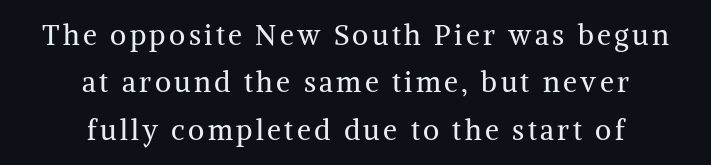
The image shows 28 px regular-weight serif type, upright; set centered, normal line spacing (1.69x), not underlined; medium stroke contrast and a medium x-height.
